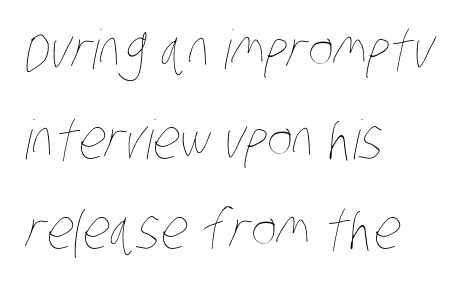
{"bold": "no", "weight": "thin", "width": "condensed", "stroke_contrast": "low", "x_height": "large", "monospaced": "no", "underline": "no", "align": "left", "line_spacing": "normal", "line_spacing_ratio": 1.67, "letter_spacing": "normal", "letter_spacing_em": 0.0, "glyph_px": 54}
